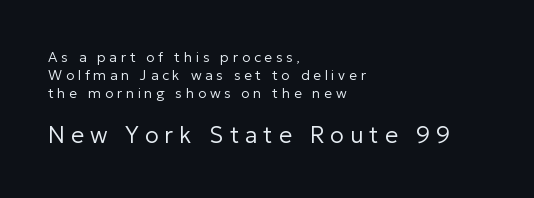
{"italic": "no", "bold": "no", "underline": "no", "align": "left", "line_spacing": "normal", "line_spacing_ratio": 1.27, "letter_spacing": "wide", "letter_spacing_em": 0.26, "larger_block": "second", "size_ratio": 1.64, "glyph_px": 23}
